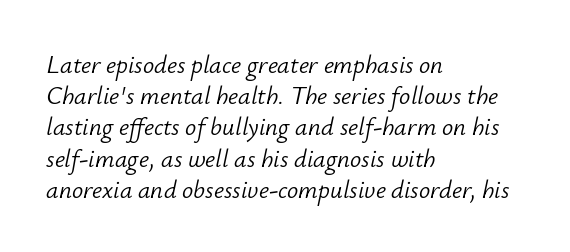
The image shows 25 px text type, italic (leaning right); set left-aligned, normal line spacing (1.25x), normal letter spacing, not underlined.
